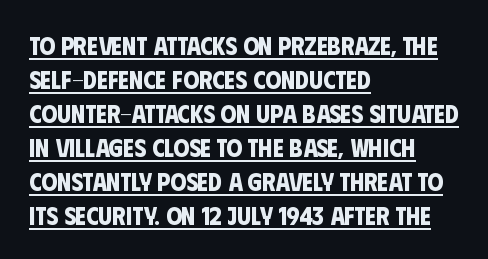
{"bold": "yes", "underline": "yes", "align": "left", "line_spacing": "normal", "line_spacing_ratio": 1.36, "letter_spacing": "normal", "letter_spacing_em": 0.0, "glyph_px": 25}
